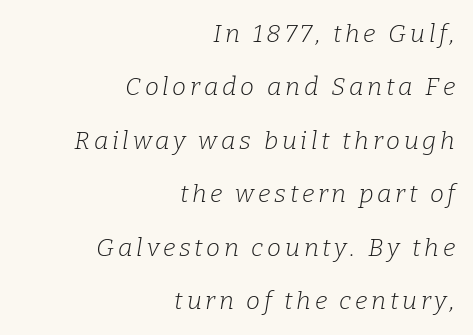
{"italic": "yes", "lean": "right", "slant_degrees": 9, "bold": "no", "underline": "no", "align": "right", "line_spacing": "loose", "line_spacing_ratio": 2.14, "glyph_px": 25}
